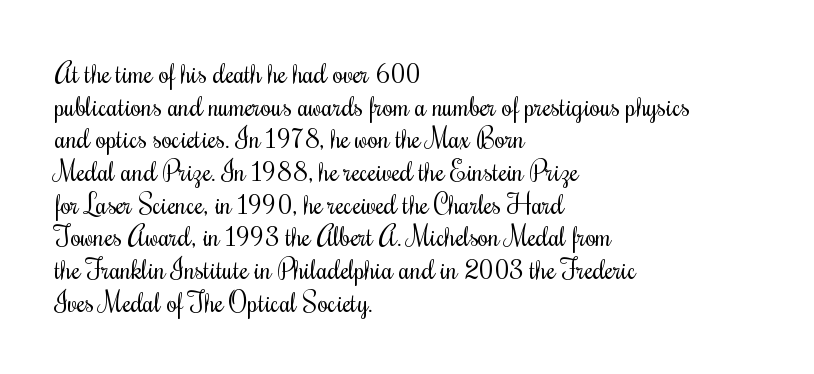
{"bold": "no", "underline": "no", "align": "left", "line_spacing_ratio": 1.21, "letter_spacing": "normal", "letter_spacing_em": 0.0, "glyph_px": 27}
